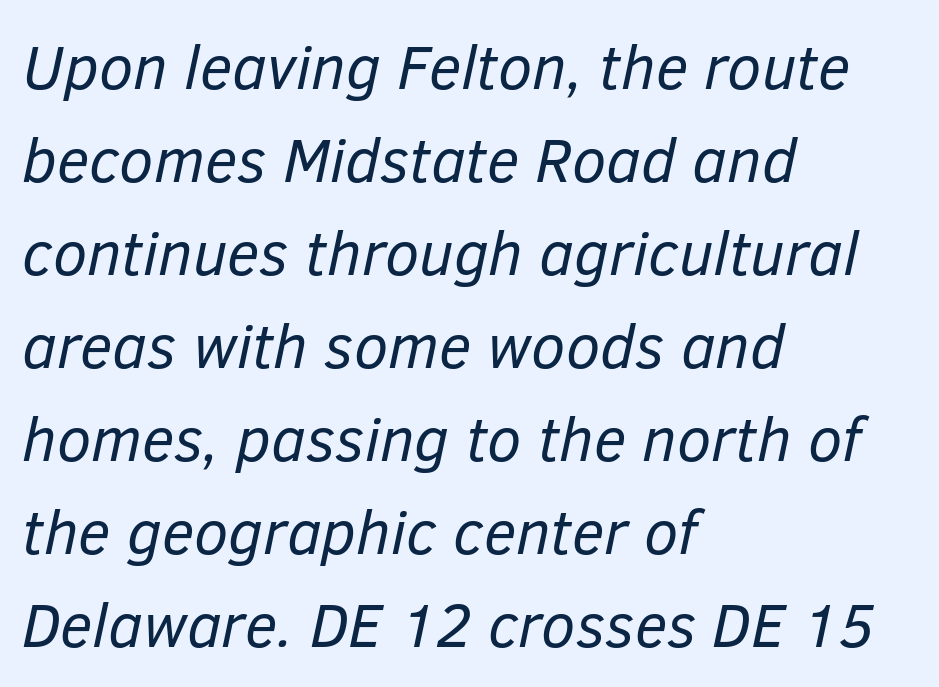
Italic: yes, the glyphs are oblique. Honestly, the letter spacing is just normal — you wouldn't notice it. The passage shown stacks its lines at a standard gap. These glyphs show unthickened strokes, regular width or finer. Notice how the passage keeps a crisp vertical edge on the left only.
